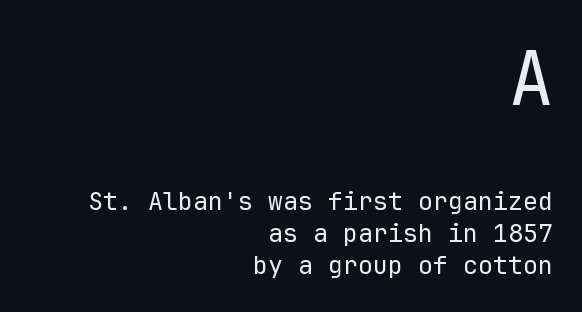
Q: Is the text bold? A: No.
Q: Is the text italic (slanted)? A: No, it is upright.
Q: Is the typeface a serif or a sans-serif typeface? A: Sans-serif.
Q: Is the text underlined? A: No.
Q: How is the paragraph aligned? A: Right-aligned.
Q: Is the spacing between letters normal or unusually wide? A: Normal.
Q: Is the spacing between lines tight, normal or loose? A: Normal.
Q: Which block of text is set in a larger size, the first (top) or the second (bottom)? A: The first (top) one.
Q: Width (condensed, normal, or wide)? A: Normal.
Q: Stroke contrast? A: Low.
Q: x-height? A: Medium.
Q: Monospaced? A: Yes.
